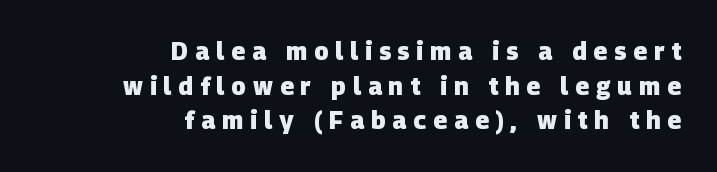
Q: Is the text bold? A: Yes.
Q: Is the text underlined? A: No.
Q: How is the paragraph aligned? A: Right-aligned.
Q: Is the spacing between letters normal or unusually wide? A: Unusually wide.
Q: Is the spacing between lines tight, normal or loose? A: Normal.
